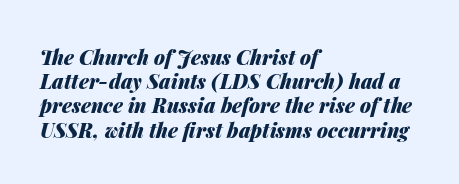
The image shows 20 px bold type, italic (leaning right); set left-aligned, line spacing 1.21x, normal letter spacing, not underlined.
